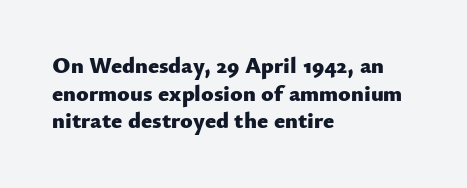
{"italic": "no", "bold": "yes", "underline": "no", "align": "left", "line_spacing_ratio": 1.2, "letter_spacing": "normal", "letter_spacing_em": 0.0, "glyph_px": 23}
